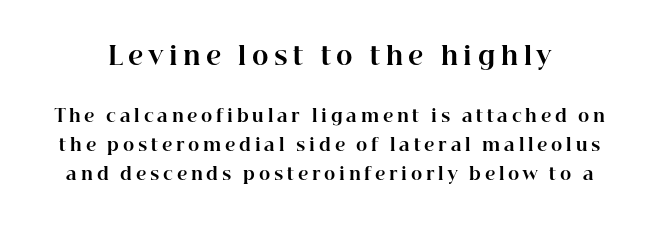
Between these two stacked blocks, the higher one wins on size. A full-strength bold gives these letters their thick strokes. Italic? Not at all — the glyphs are vertical. Descender tails drop into unmarked territory.
